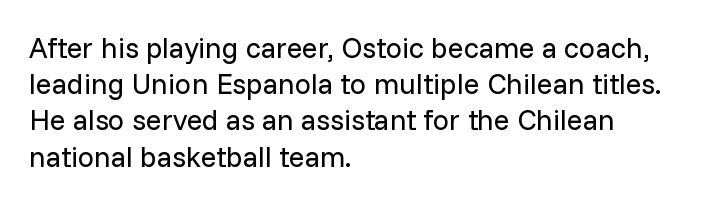
The image shows 29 px regular-weight sans-serif type, upright; set left-aligned, normal line spacing (1.25x), normal letter spacing, not underlined; low stroke contrast and a medium x-height.
